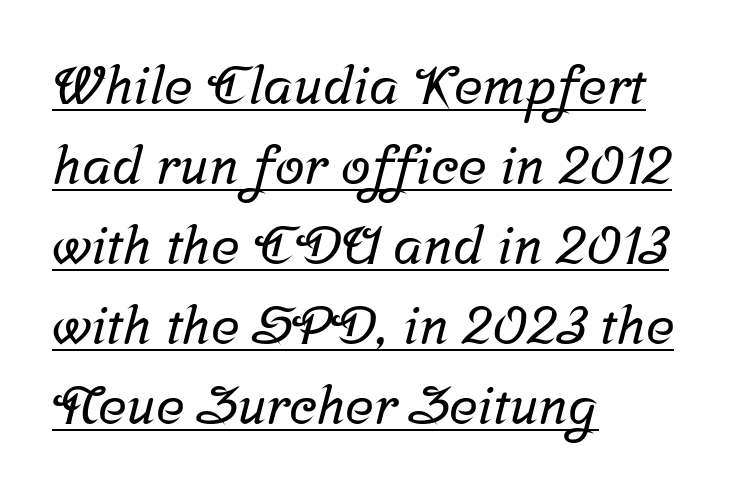
The image shows 54 px text type; set left-aligned, normal line spacing (1.48x), normal letter spacing, underlined; low stroke contrast and a medium x-height.
